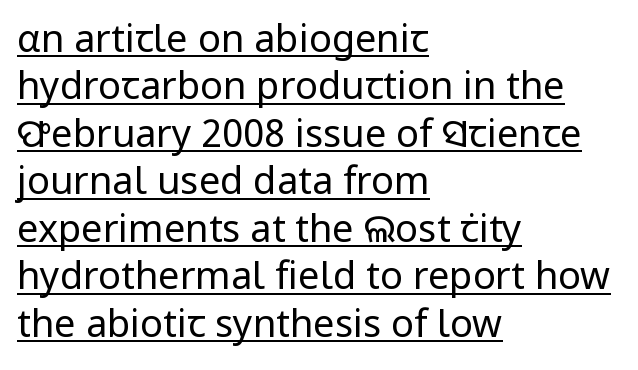
{"serif": "no", "italic": "no", "bold": "no", "weight": "regular", "width": "normal", "stroke_contrast": "low", "x_height": "medium", "monospaced": "no", "underline": "yes", "align": "left", "line_spacing": "normal", "line_spacing_ratio": 1.25, "letter_spacing": "normal", "letter_spacing_em": 0.0, "glyph_px": 38}
